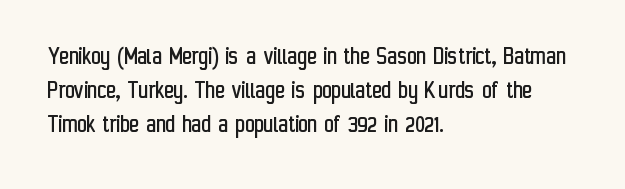
Q: Is the text bold? A: No.
Q: Is the text italic (slanted)? A: No, it is upright.
Q: Is the text underlined? A: No.
Q: How is the paragraph aligned? A: Left-aligned.
Q: Is the spacing between letters normal or unusually wide? A: Normal.
Q: Is the spacing between lines tight, normal or loose? A: Normal.
